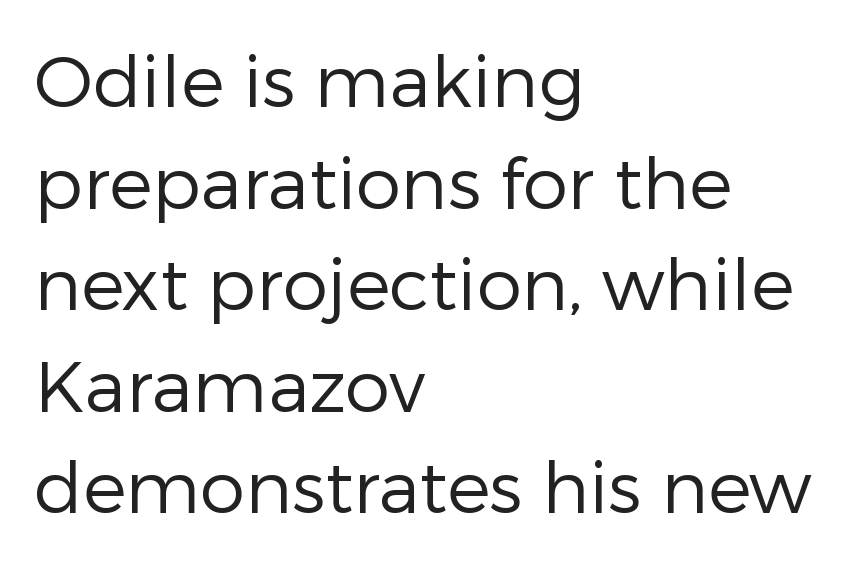
Q: Is the text bold? A: No.
Q: Is the text italic (slanted)? A: No, it is upright.
Q: Is the typeface a serif or a sans-serif typeface? A: Sans-serif.
Q: Is the text underlined? A: No.
Q: How is the paragraph aligned? A: Left-aligned.
Q: Is the spacing between letters normal or unusually wide? A: Normal.
Q: Is the spacing between lines tight, normal or loose? A: Normal.
Q: Width (condensed, normal, or wide)? A: Normal.
Q: Stroke contrast? A: Low.
Q: x-height? A: Medium.
Q: Monospaced? A: No.
